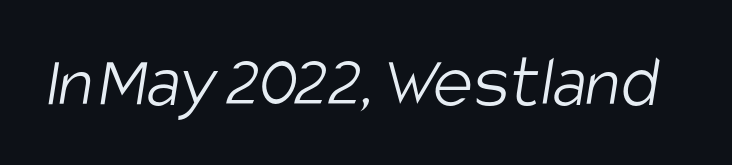
The passage shown is typed in a proportional face where columns would drift. On a weight scale, this lands at 450 or below. Each word holds together tightly as a unit, with standard inter-letter gaps. Decoration check: the copy has no underline.
